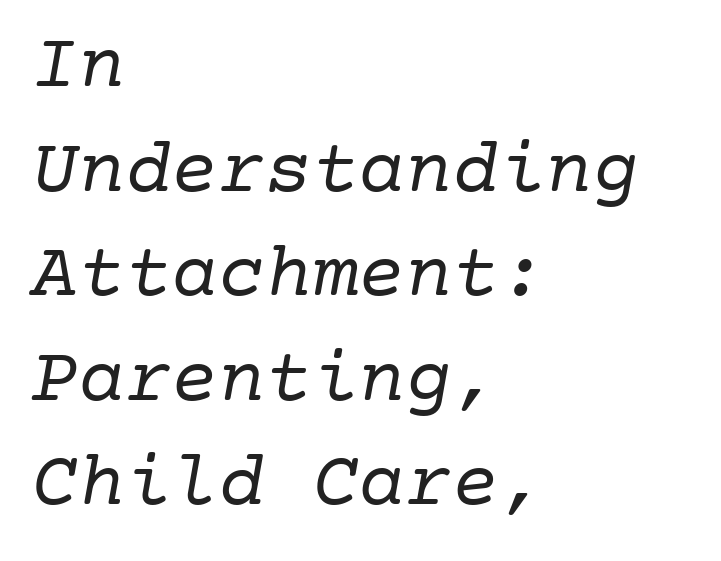
Q: Is the text bold? A: No.
Q: Is the typeface a serif or a sans-serif typeface? A: Serif.
Q: Is the text underlined? A: No.
Q: How is the paragraph aligned? A: Left-aligned.
Q: Is the spacing between letters normal or unusually wide? A: Normal.
Q: Is the spacing between lines tight, normal or loose? A: Normal.
Q: Width (condensed, normal, or wide)? A: Normal.
Q: Stroke contrast? A: Low.
Q: x-height? A: Medium.
Q: Monospaced? A: Yes.
